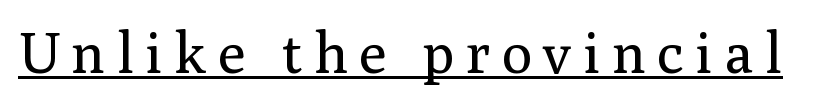
Q: Is the text bold? A: No.
Q: Is the text italic (slanted)? A: No, it is upright.
Q: Is the typeface a serif or a sans-serif typeface? A: Serif.
Q: Is the text underlined? A: Yes.
Q: Is the spacing between letters normal or unusually wide? A: Unusually wide.
Q: Width (condensed, normal, or wide)? A: Normal.
Q: Stroke contrast? A: Medium.
Q: x-height? A: Medium.
Q: Monospaced? A: No.
